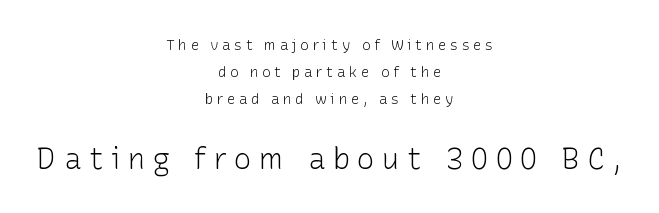
{"serif": "no", "italic": "no", "bold": "no", "weight": "light", "width": "normal", "stroke_contrast": "low", "x_height": "medium", "monospaced": "no", "underline": "no", "align": "center", "line_spacing": "loose", "line_spacing_ratio": 1.94, "letter_spacing": "wide", "letter_spacing_em": 0.26, "larger_block": "second", "size_ratio": 2.07, "glyph_px": 29}
